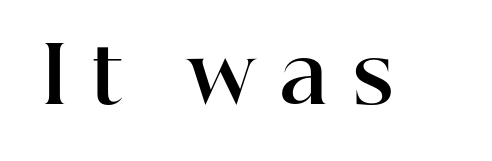
The image shows 78 px bold serif type, upright; set unusually wide letter spacing (+0.31 em), not underlined; high stroke contrast and a medium x-height.
